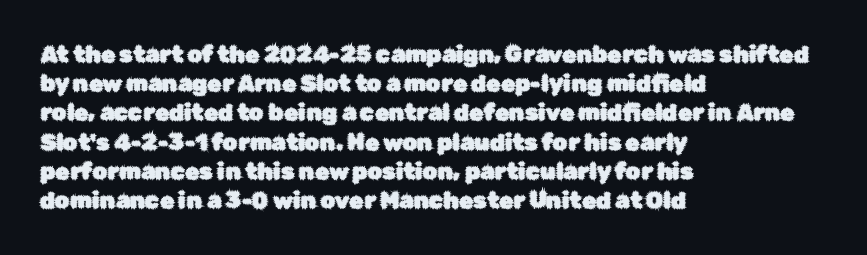
{"italic": "no", "underline": "no", "align": "left", "line_spacing": "normal", "line_spacing_ratio": 1.27, "letter_spacing": "normal", "letter_spacing_em": 0.0, "glyph_px": 23}
